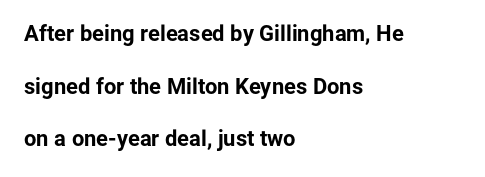
The image shows 22 px bold type, upright; set left-aligned, loose line spacing (2.39x), normal letter spacing, not underlined.
